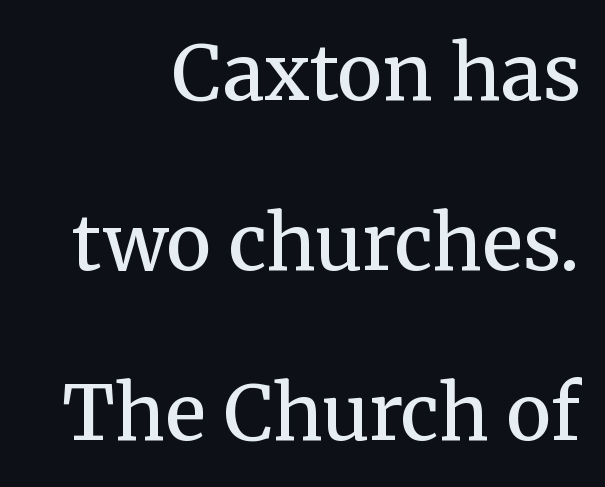
Q: Is the text bold? A: Semi-bold.
Q: Is the text italic (slanted)? A: No, it is upright.
Q: Is the typeface a serif or a sans-serif typeface? A: Serif.
Q: Is the text underlined? A: No.
Q: How is the paragraph aligned? A: Right-aligned.
Q: Is the spacing between letters normal or unusually wide? A: Normal.
Q: Is the spacing between lines tight, normal or loose? A: Loose.
Q: Width (condensed, normal, or wide)? A: Normal.
Q: Stroke contrast? A: Medium.
Q: x-height? A: Medium.
Q: Monospaced? A: No.
